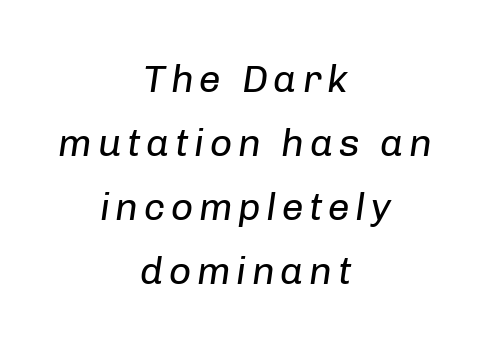
Caption: face not bold, strokes unweighted. The specimen reads as italic at a glance. Caption: multi-line text, centered on the measure. The space directly below the letters is spotless.
